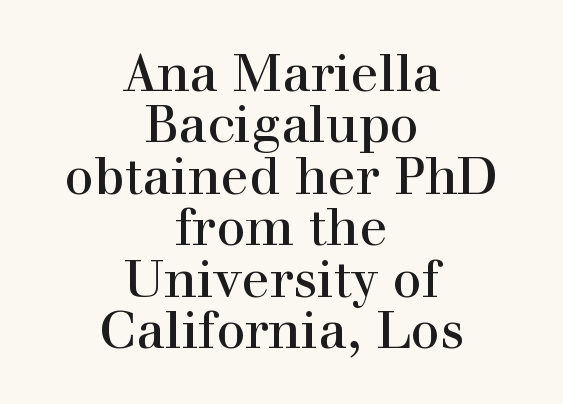
{"serif": "yes", "italic": "no", "width": "normal", "x_height": "medium", "monospaced": "no", "underline": "no", "align": "center", "line_spacing": "tight", "line_spacing_ratio": 0.99, "letter_spacing": "normal", "letter_spacing_em": 0.0, "glyph_px": 52}
